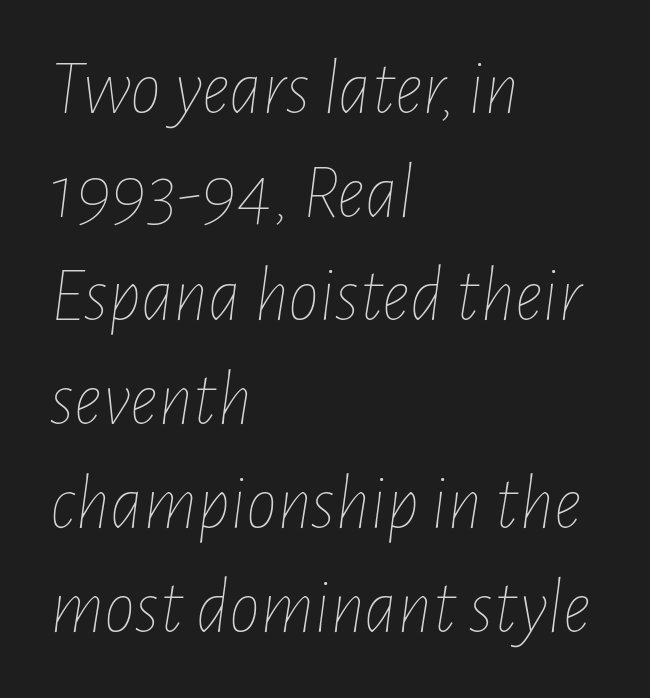
{"italic": "yes", "lean": "right", "slant_degrees": 7, "bold": "no", "weight": "thin", "width": "condensed", "stroke_contrast": "low", "x_height": "medium", "monospaced": "no", "underline": "no", "align": "left", "line_spacing": "normal", "line_spacing_ratio": 1.33, "letter_spacing": "normal", "letter_spacing_em": 0.0, "glyph_px": 78}
